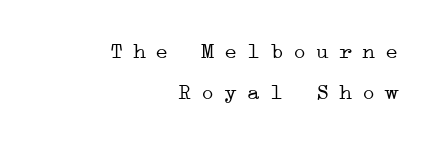
Q: Is the text bold? A: No.
Q: Is the text italic (slanted)? A: No, it is upright.
Q: Is the text underlined? A: No.
Q: How is the paragraph aligned? A: Right-aligned.
Q: Is the spacing between letters normal or unusually wide? A: Unusually wide.
